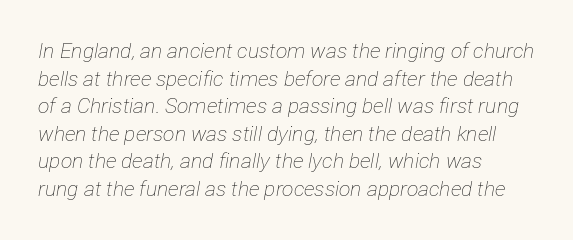
{"italic": "yes", "lean": "right", "slant_degrees": 12, "bold": "no", "underline": "no", "align": "left", "line_spacing": "normal", "line_spacing_ratio": 1.31, "letter_spacing": "normal", "letter_spacing_em": 0.0, "glyph_px": 21}
